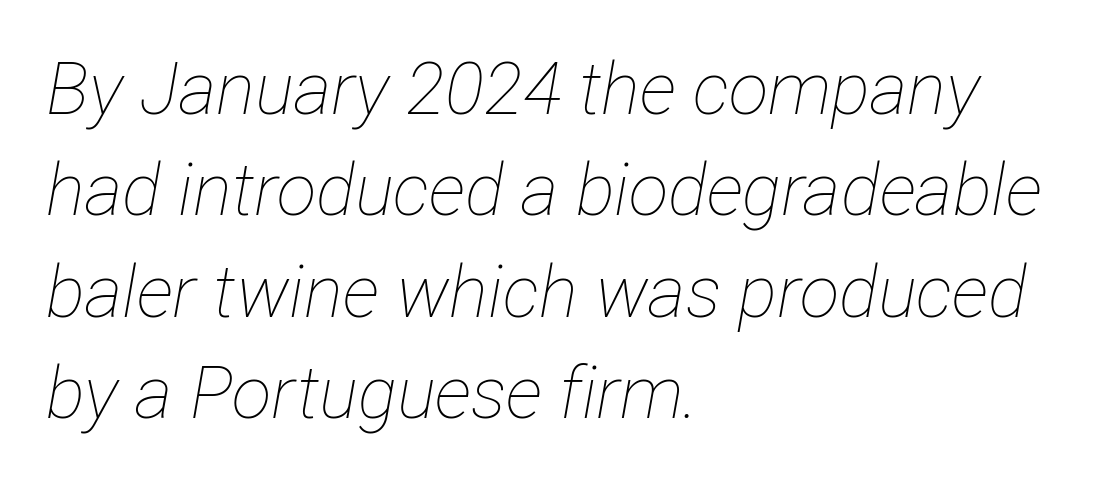
Only glyphs here, with clear space below each row. Summary of vertical rhythm: regular, with standard interline spacing. Note the varied advance widths — an 'i' is clearly narrower than an 'm'. The face used here has a pronounced slope to its letters. Heaviness? Minimal to ordinary, like unemphasized prose.
